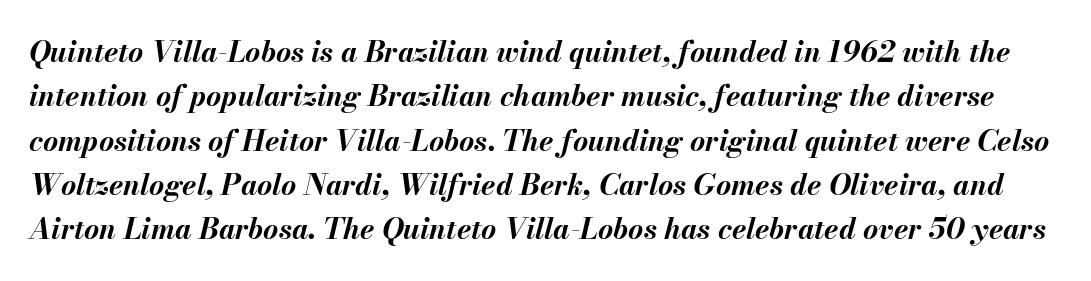
{"italic": "yes", "lean": "right", "slant_degrees": 13, "bold": "yes", "weight": "bold", "width": "normal", "stroke_contrast": "medium", "x_height": "small", "monospaced": "no", "underline": "no", "line_spacing": "normal", "line_spacing_ratio": 1.53, "letter_spacing": "normal", "letter_spacing_em": 0.0, "glyph_px": 29}
